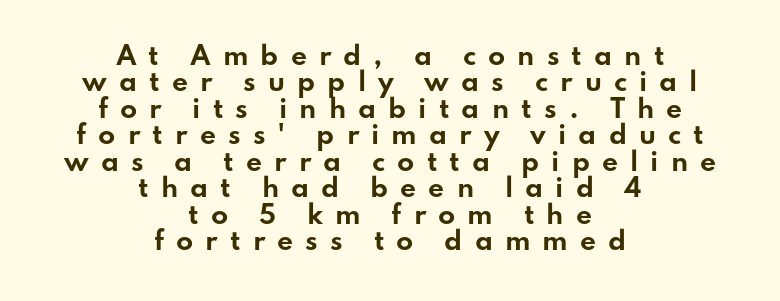
The rag falls on both sides of this text block equally. The passage shown has open, widely tracked lettering throughout. Emphasis by weight is at full strength: bold. Has an underline been added? It has not. Cramped leading. These lines were composed using upright roman letters.
